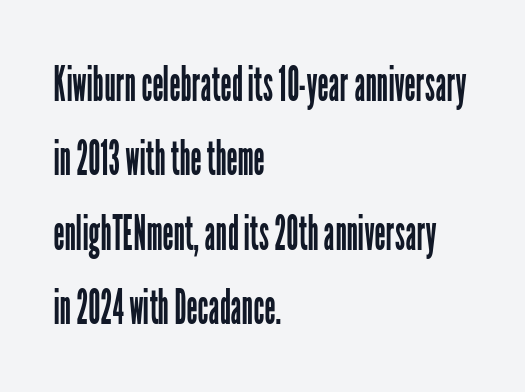
Q: Is the text bold? A: No.
Q: Is the text italic (slanted)? A: No, it is upright.
Q: Is the typeface a serif or a sans-serif typeface? A: Sans-serif.
Q: Is the text underlined? A: No.
Q: How is the paragraph aligned? A: Left-aligned.
Q: Is the spacing between letters normal or unusually wide? A: Normal.
Q: Is the spacing between lines tight, normal or loose? A: Normal.
Q: Width (condensed, normal, or wide)? A: Condensed.
Q: Stroke contrast? A: Low.
Q: x-height? A: Medium.
Q: Monospaced? A: No.
